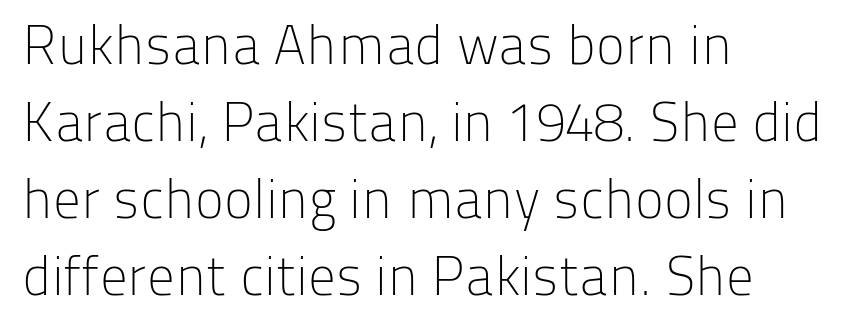
{"serif": "no", "italic": "no", "bold": "no", "weight": "light", "width": "normal", "stroke_contrast": "low", "x_height": "medium", "monospaced": "no", "underline": "no", "align": "left", "line_spacing": "normal", "line_spacing_ratio": 1.4, "letter_spacing": "normal", "letter_spacing_em": 0.0, "glyph_px": 55}
